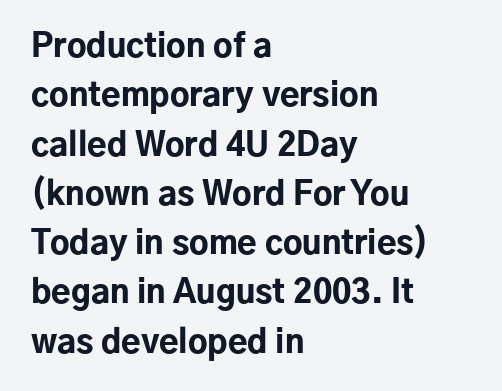
Q: Is the text bold? A: Yes.
Q: Is the text italic (slanted)? A: No, it is upright.
Q: Is the typeface a serif or a sans-serif typeface? A: Sans-serif.
Q: Is the text underlined? A: No.
Q: How is the paragraph aligned? A: Left-aligned.
Q: Is the spacing between letters normal or unusually wide? A: Normal.
Q: Is the spacing between lines tight, normal or loose? A: Normal.
Q: Width (condensed, normal, or wide)? A: Normal.
Q: Stroke contrast? A: Low.
Q: x-height? A: Medium.
Q: Monospaced? A: No.
